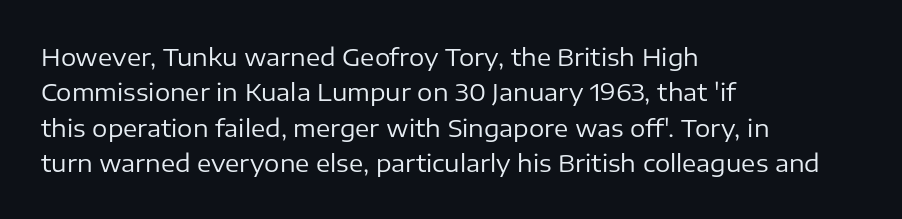
The image shows 24 px text type, upright; set left-aligned, normal line spacing (1.47x), normal letter spacing, not underlined.
